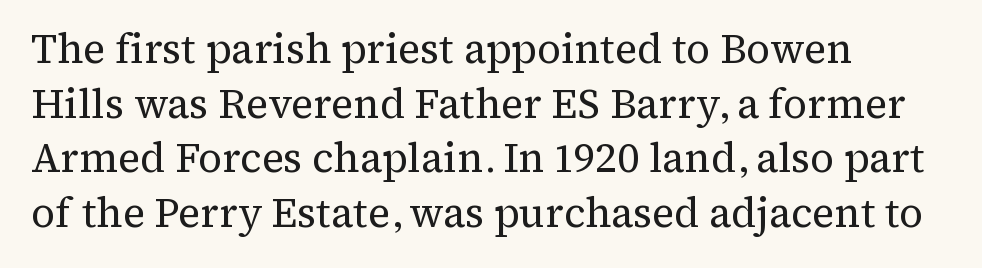
{"serif": "yes", "italic": "no", "bold": "no", "weight": "regular", "width": "normal", "stroke_contrast": "medium", "x_height": "medium", "monospaced": "no", "underline": "no", "align": "left", "line_spacing": "normal", "line_spacing_ratio": 1.33, "letter_spacing": "normal", "letter_spacing_em": 0.0, "glyph_px": 41}
